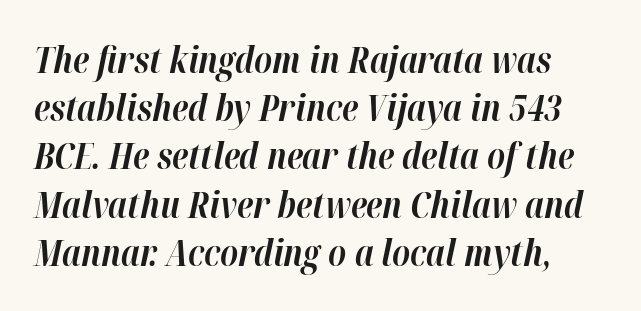
No extra tracking has been applied to these lines. Bold? Absolutely — the strokes are thick and heavy. This sample uses an oblique cut, with every glyph tilted off the vertical. Just letters on the line, the space beneath them empty.
